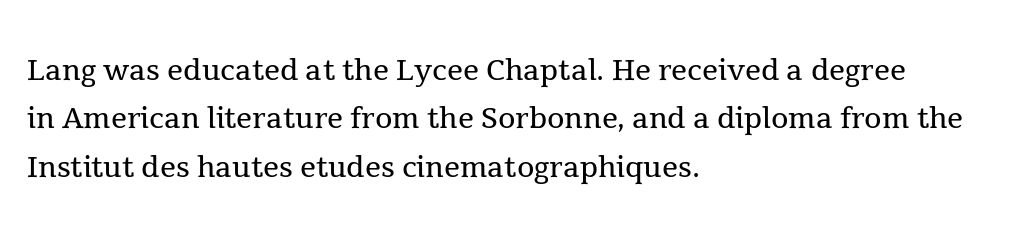
The image shows 40 px regular-weight serif type, upright; set left-aligned, line spacing 1.21x, normal letter spacing, not underlined; a medium x-height.
